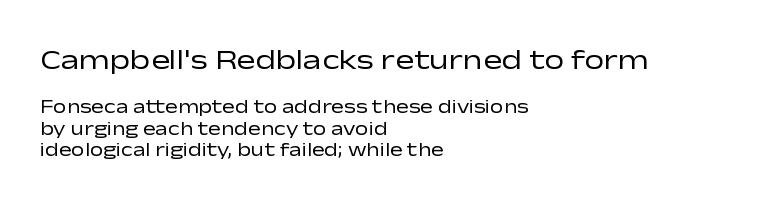
Q: Is the text bold? A: No.
Q: Is the text italic (slanted)? A: No, it is upright.
Q: Is the typeface a serif or a sans-serif typeface? A: Sans-serif.
Q: Is the text underlined? A: No.
Q: How is the paragraph aligned? A: Left-aligned.
Q: Is the spacing between letters normal or unusually wide? A: Normal.
Q: Is the spacing between lines tight, normal or loose? A: Tight.
Q: Which block of text is set in a larger size, the first (top) or the second (bottom)? A: The first (top) one.
Q: Width (condensed, normal, or wide)? A: Wide.
Q: Stroke contrast? A: Low.
Q: x-height? A: Medium.
Q: Monospaced? A: No.
